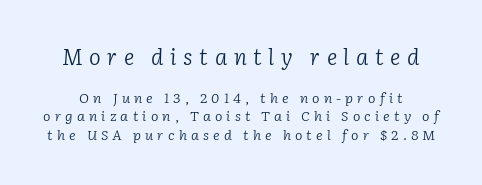
{"italic": "yes", "lean": "right", "slant_degrees": 2, "bold": "no", "underline": "no", "line_spacing": "normal", "line_spacing_ratio": 1.33, "letter_spacing": "wide", "letter_spacing_em": 0.3, "larger_block": "first", "size_ratio": 1.57, "glyph_px": 22}
